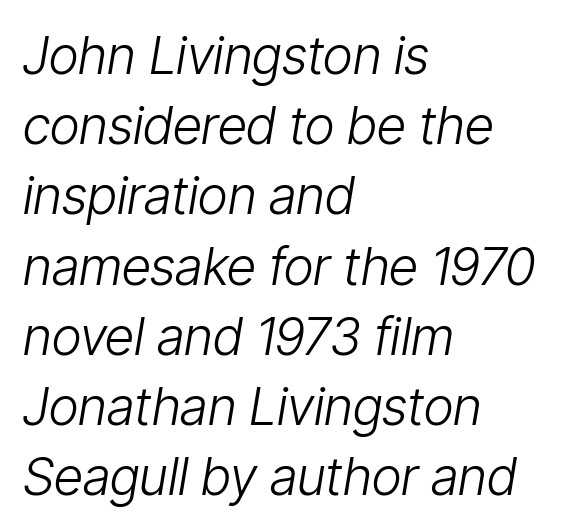
{"italic": "yes", "lean": "right", "slant_degrees": 9, "bold": "no", "weight": "light", "width": "condensed", "stroke_contrast": "low", "x_height": "medium", "monospaced": "no", "underline": "no", "align": "left", "line_spacing": "normal", "line_spacing_ratio": 1.35, "letter_spacing": "normal", "letter_spacing_em": 0.0, "glyph_px": 52}
